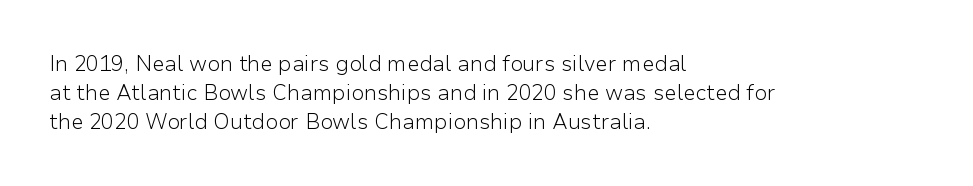
Q: Is the text bold? A: No.
Q: Is the text italic (slanted)? A: No, it is upright.
Q: Is the text underlined? A: No.
Q: How is the paragraph aligned? A: Left-aligned.
Q: Is the spacing between letters normal or unusually wide? A: Normal.
Q: Is the spacing between lines tight, normal or loose? A: Normal.
